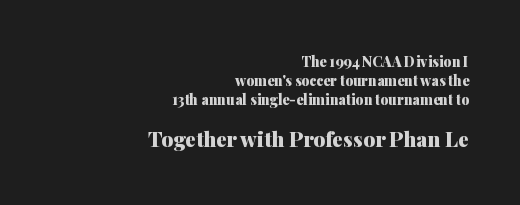
The image shows 21 px bold type, upright; set right-aligned, normal line spacing (1.34x), normal letter spacing, not underlined; the second (bottom) block is 1.5x larger.
